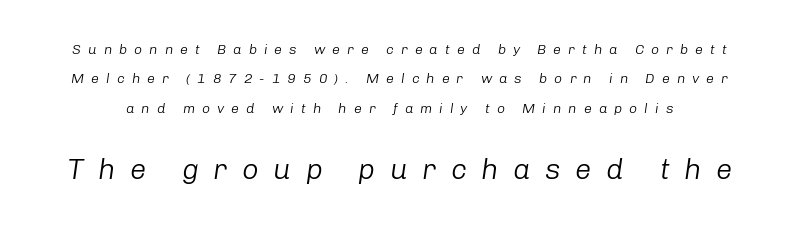
The image shows 29 px light type, italic (leaning right); set loose line spacing (2.1x), unusually wide letter spacing (+0.5 em), not underlined; the second (bottom) block is 2.07x larger; low stroke contrast and a medium x-height.
